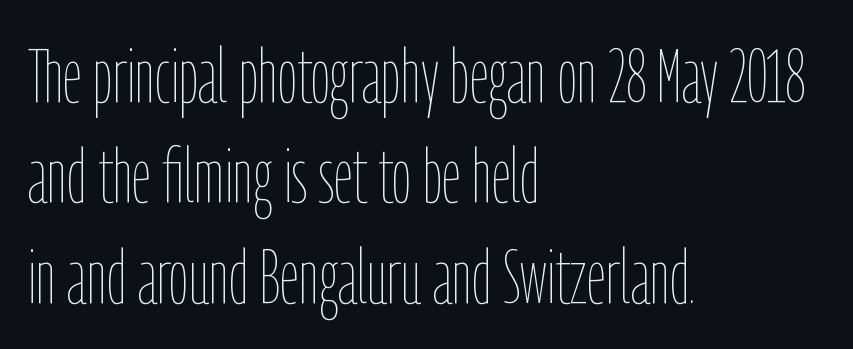
{"italic": "no", "bold": "no", "weight": "thin", "width": "condensed", "stroke_contrast": "low", "x_height": "medium", "monospaced": "no", "underline": "no", "align": "left", "line_spacing": "normal", "line_spacing_ratio": 1.32, "letter_spacing": "normal", "letter_spacing_em": 0.0, "glyph_px": 76}
